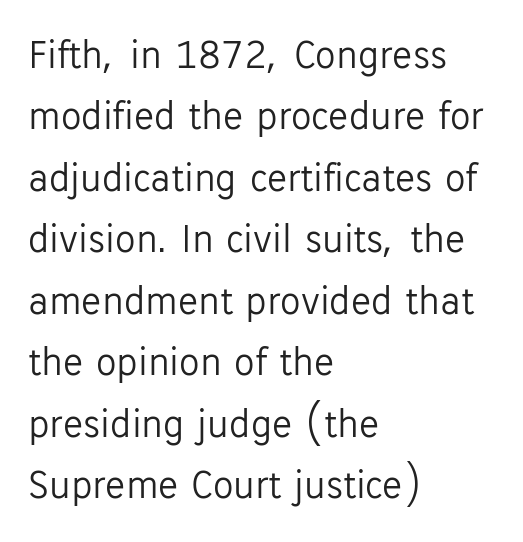
The image shows 41 px light sans-serif type, upright; set left-aligned, normal line spacing (1.5x), normal letter spacing, not underlined; low stroke contrast and a medium x-height.
